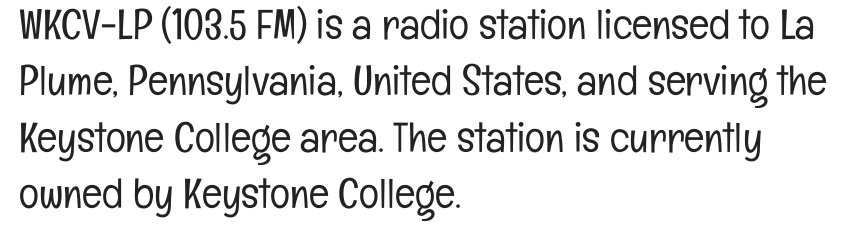
Q: Is the text bold? A: No.
Q: Is the text italic (slanted)? A: No, it is upright.
Q: Is the typeface a serif or a sans-serif typeface? A: Sans-serif.
Q: Is the text underlined? A: No.
Q: How is the paragraph aligned? A: Left-aligned.
Q: Is the spacing between letters normal or unusually wide? A: Normal.
Q: Is the spacing between lines tight, normal or loose? A: Normal.
Q: Width (condensed, normal, or wide)? A: Condensed.
Q: Stroke contrast? A: Low.
Q: x-height? A: Medium.
Q: Monospaced? A: No.
